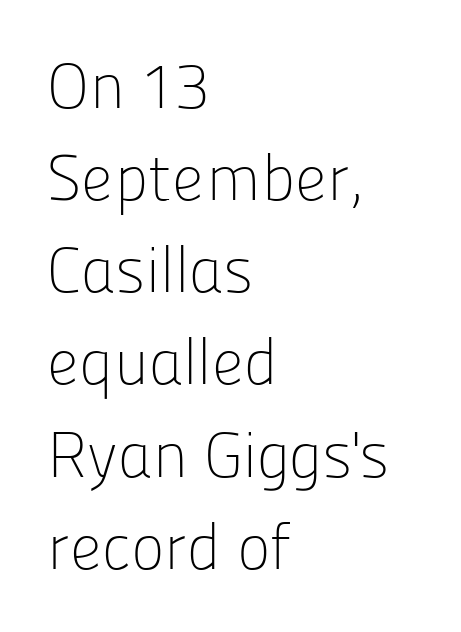
Type without underlining. The glyphs in this specimen are sans serif. The leading is moderate, giving the passage an even texture. The passage is arranged the way most books set body copy — flush left. The gaps between neighbouring characters are ordinary and unremarkable.
